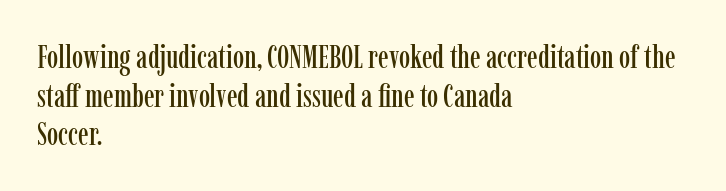
The image shows 32 px condensed serif type, upright; set left-aligned, line spacing 1.21x, normal letter spacing, not underlined; low stroke contrast and a medium x-height.
